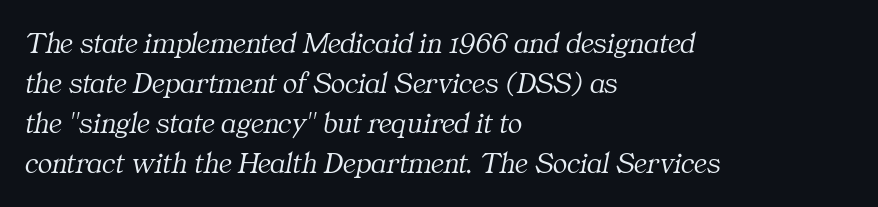
The leading is moderate, giving the passage an even texture. The typeface has the unassuming heft of standard copy or less. No extra tracking has been applied to these lines. Line starts are locked; line ends wander. Type style note: has serifs. Glance below the letters and you will spot only blank space.
